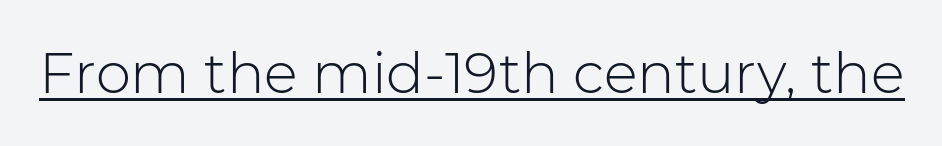
Q: Is the text bold? A: No.
Q: Is the text italic (slanted)? A: No, it is upright.
Q: Is the typeface a serif or a sans-serif typeface? A: Sans-serif.
Q: Is the text underlined? A: Yes.
Q: Is the spacing between letters normal or unusually wide? A: Normal.
Q: Width (condensed, normal, or wide)? A: Normal.
Q: Stroke contrast? A: Low.
Q: x-height? A: Medium.
Q: Monospaced? A: No.
